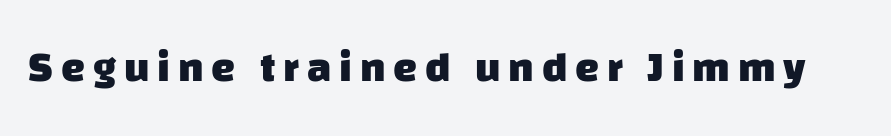
Q: Is the text bold? A: Yes.
Q: Is the typeface a serif or a sans-serif typeface? A: Sans-serif.
Q: Is the text underlined? A: No.
Q: Width (condensed, normal, or wide)? A: Normal.
Q: Stroke contrast? A: Low.
Q: x-height? A: Large.
Q: Monospaced? A: No.
